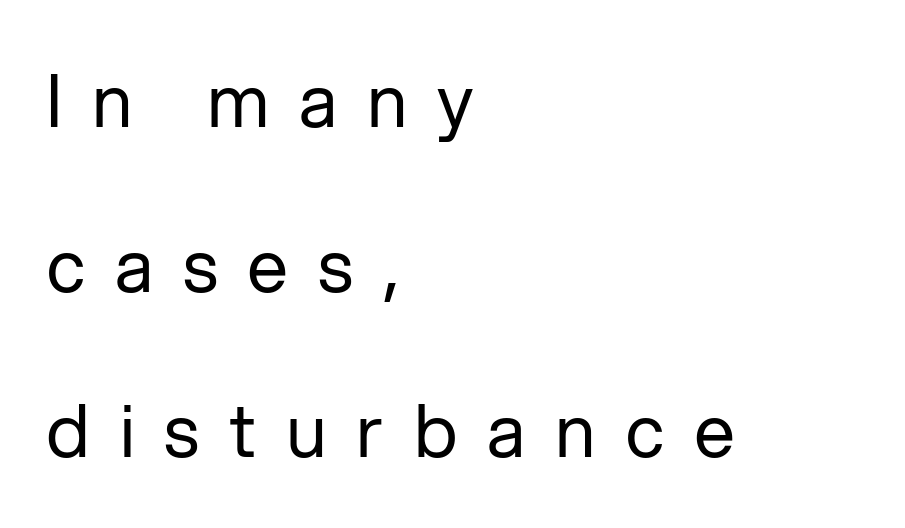
The image shows 73 px regular-weight sans-serif type, upright; set left-aligned, loose line spacing (2.26x), unusually wide letter spacing (+0.41 em), not underlined; low stroke contrast and a medium x-height.
